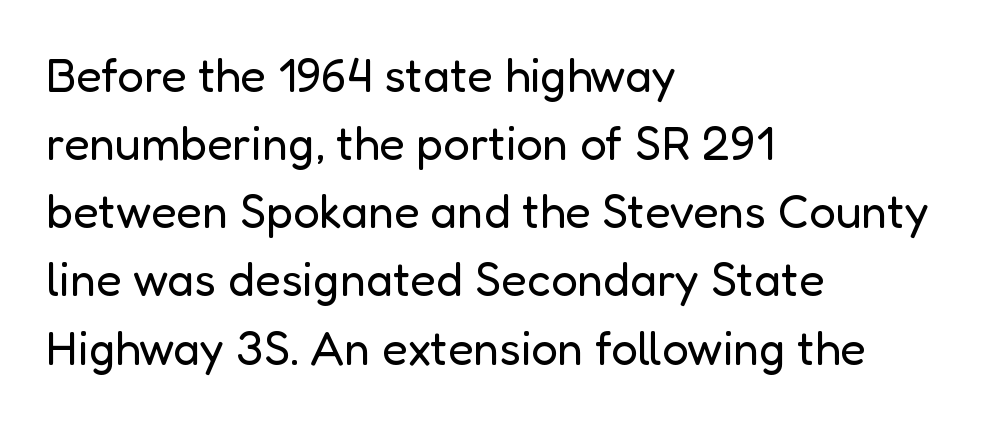
{"serif": "no", "italic": "no", "bold": "no", "weight": "regular", "width": "normal", "stroke_contrast": "low", "x_height": "medium", "monospaced": "no", "underline": "no", "align": "left", "line_spacing": "normal", "line_spacing_ratio": 1.45, "letter_spacing": "normal", "letter_spacing_em": 0.0, "glyph_px": 47}
